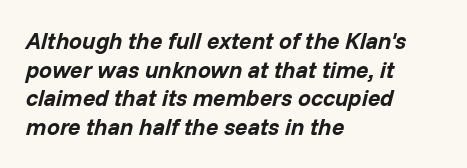
The horizontal fit of the characters is conventional and even. Anything drawn beneath the words? Only blank space. Heavy-handed strokes throughout: this text is bold. Honestly, the row spacing looks completely unremarkable. The ragged edge is on the right, which tells us the setting is flush left. Designer's note — italics engaged.
